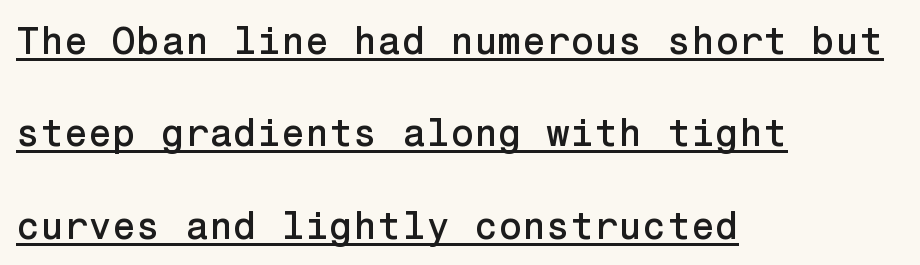
The typography opts for an upright posture over an oblique one. The typeface chosen for these lines omits serifs. This rendering leaves character spacing at its baseline value. The ragged edge is on the right, which tells us the setting is flush left. Beneath each row of characters lies a ruled line.
